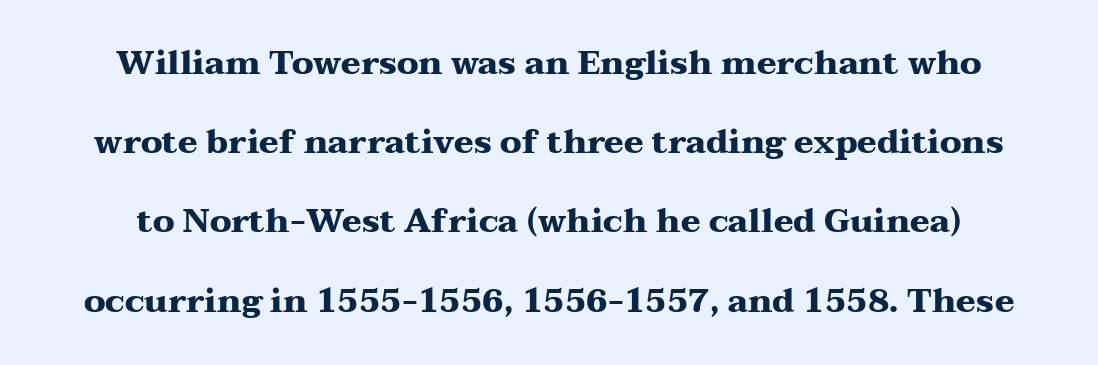
The image shows 33 px heavy, wide serif type, upright; set centered, loose line spacing (2.4x), normal letter spacing, not underlined; medium stroke contrast and a medium x-height.
